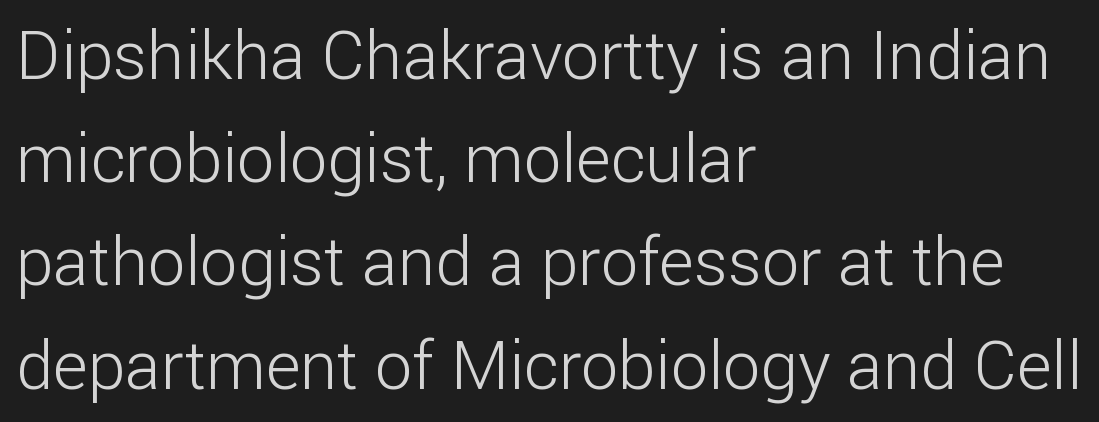
A sans-serif font was chosen for this passage. Type without underlining. Spacing verdict: proportional, widths tailored to each character. Every character sits straight up, as roman type does. The characters are drawn with everyday or finer stroke widths. Does the copy run flush right? No — it runs flush left.
